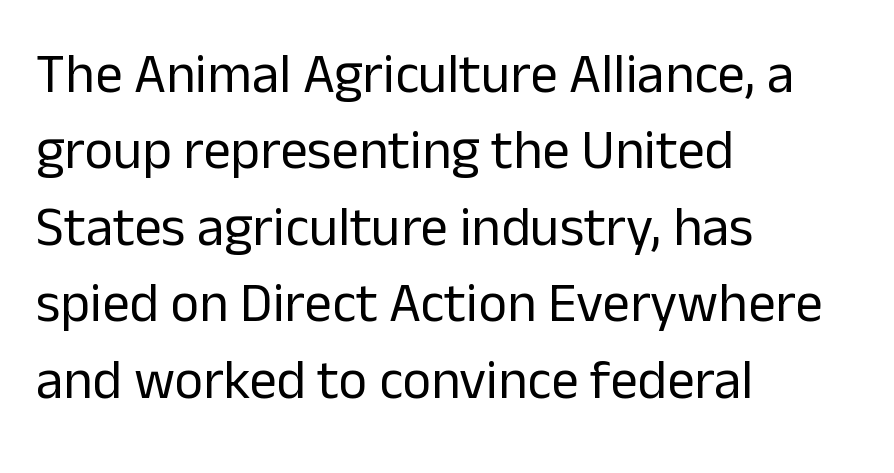
{"serif": "no", "italic": "no", "bold": "no", "weight": "regular", "width": "normal", "stroke_contrast": "low", "x_height": "medium", "monospaced": "no", "underline": "no", "align": "left", "line_spacing": "normal", "line_spacing_ratio": 1.39, "letter_spacing": "normal", "letter_spacing_em": 0.0, "glyph_px": 55}
